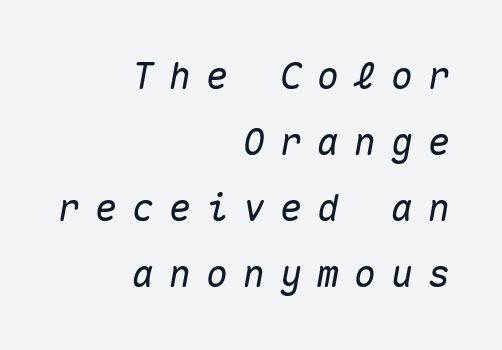
Q: Is the text italic (slanted)? A: Yes, it leans right by about 10 degrees.
Q: Is the text underlined? A: No.
Q: How is the paragraph aligned? A: Right-aligned.
Q: Is the spacing between letters normal or unusually wide? A: Unusually wide.
Q: Width (condensed, normal, or wide)? A: Normal.
Q: Stroke contrast? A: Medium.
Q: x-height? A: Medium.
Q: Monospaced? A: Yes.
